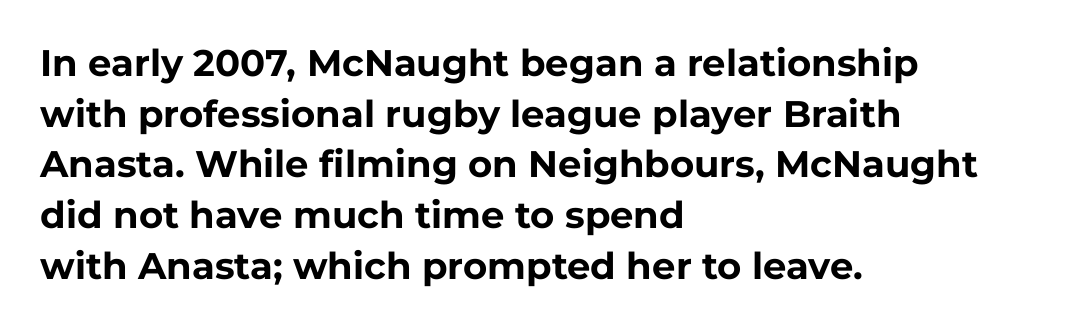
This sample has the flowing, uneven cadence of proportional lettering. A typesetter would label this face a sans. Upright lettering throughout. I'd describe the lettering as bold — thick and assertive.
